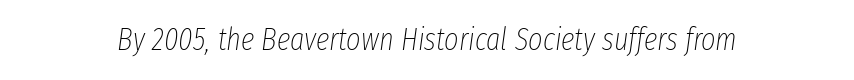
{"italic": "yes", "lean": "right", "slant_degrees": 8, "bold": "no", "weight": "thin", "width": "condensed", "stroke_contrast": "low", "x_height": "medium", "monospaced": "no", "underline": "no", "letter_spacing": "normal", "letter_spacing_em": 0.0, "glyph_px": 31}
